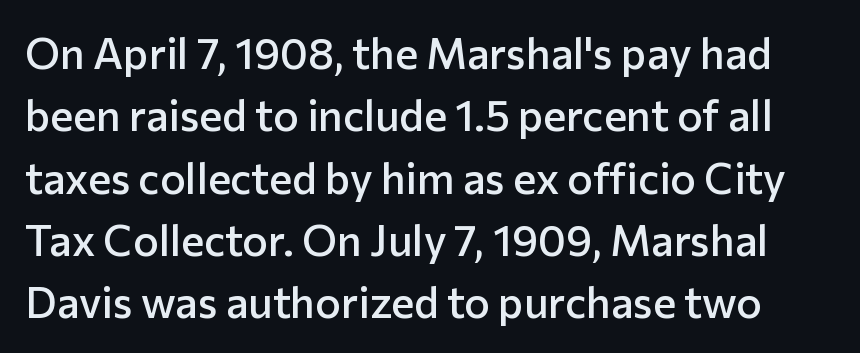
The image shows 43 px semibold sans-serif type, upright; set normal line spacing (1.45x), normal letter spacing, not underlined; low stroke contrast and a medium x-height.
